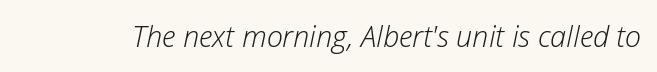
{"italic": "yes", "lean": "right", "slant_degrees": 12, "bold": "no", "weight": "light", "width": "normal", "stroke_contrast": "low", "x_height": "medium", "monospaced": "no", "underline": "no", "letter_spacing": "normal", "letter_spacing_em": 0.0, "glyph_px": 29}
